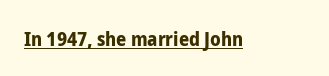
The image shows 20 px bold type, upright; set normal letter spacing, underlined.
